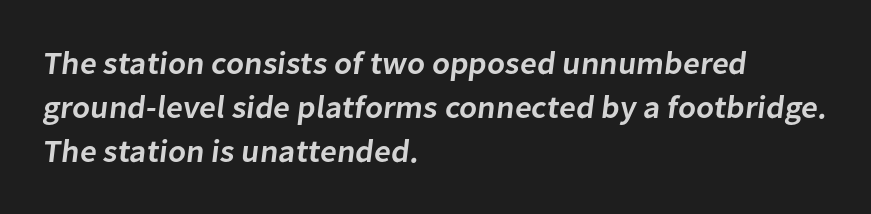
These lines keep a tight, regular rhythm from letter to letter. One-word summary of the alignment: left. This rendering features lettering with no underline. Nothing sits at the stroke ends, so this counts as sans-serif. Heft: intermediate — a semibold. The face used here is proportionally spaced, like ordinary book or web type.
